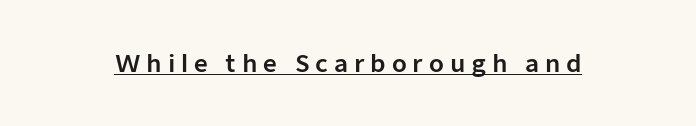
The image shows 24 px text type, upright; set unusually wide letter spacing (+0.24 em), underlined.
